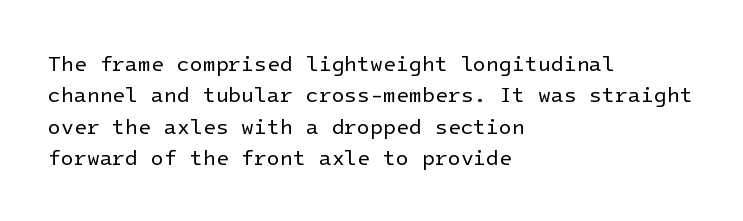
Each row of text sits above clean, open space. Italic? Not at all — the glyphs are vertical. Typeset ragged right — the left edge is the straight one. Each word holds together tightly as a unit, with standard inter-letter gaps. Interline gaps are of average width in this sample.
